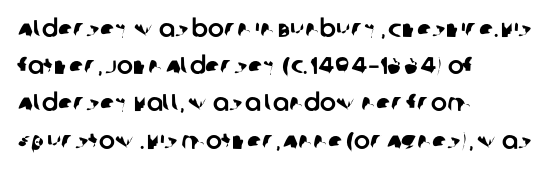
{"underline": "no", "align": "left", "line_spacing": "normal", "line_spacing_ratio": 1.55, "letter_spacing": "normal", "letter_spacing_em": 0.0, "glyph_px": 24}
